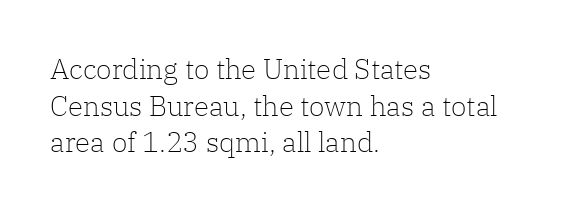
The image shows 28 px light serif type, upright; set left-aligned, normal line spacing (1.31x), normal letter spacing, not underlined; low stroke contrast and a medium x-height.
